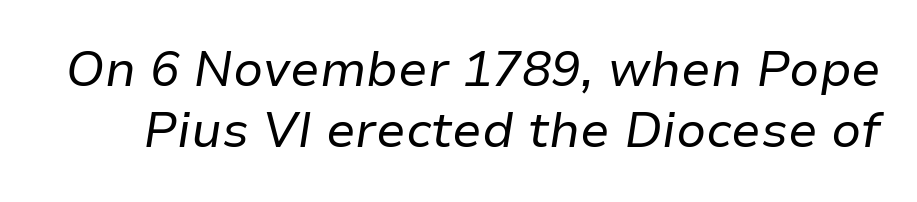
{"italic": "yes", "lean": "right", "slant_degrees": 9, "bold": "no", "weight": "regular", "width": "normal", "stroke_contrast": "low", "x_height": "medium", "monospaced": "no", "underline": "no", "line_spacing": "normal", "line_spacing_ratio": 1.25, "letter_spacing": "normal", "letter_spacing_em": 0.0, "glyph_px": 49}
